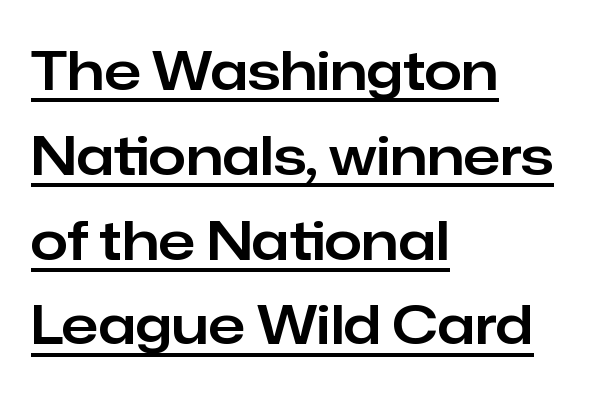
{"serif": "no", "italic": "no", "width": "normal", "stroke_contrast": "low", "x_height": "medium", "monospaced": "no", "underline": "yes", "align": "left", "line_spacing": "normal", "line_spacing_ratio": 1.57, "letter_spacing": "normal", "letter_spacing_em": 0.0, "glyph_px": 54}
